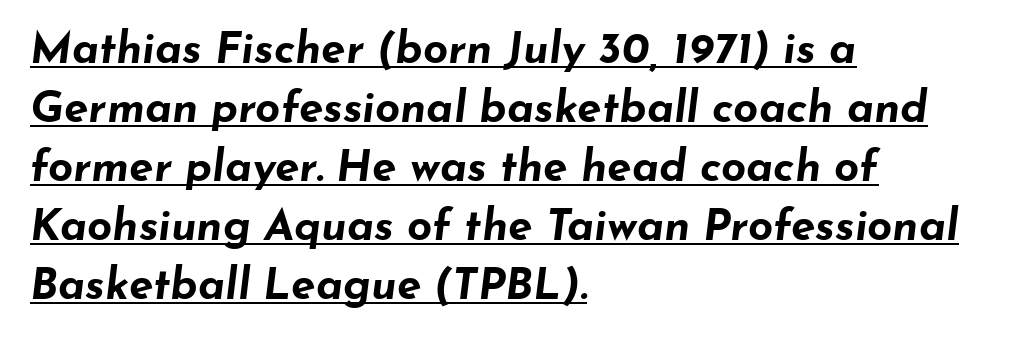
The image shows 44 px bold, wide type, italic (leaning right); set left-aligned, normal line spacing (1.34x), normal letter spacing, underlined; low stroke contrast and a small x-height.
